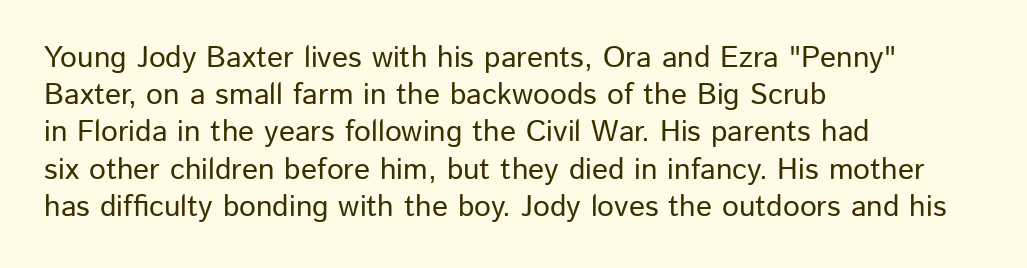
Honestly, the letter spacing is just normal — you wouldn't notice it. Check the space under the baseline: it is left empty. Grotesque or geometric, the face here clearly has no serifs. Note the varied advance widths — an 'i' is clearly narrower than an 'm'. This sample is left-justified, so line endings fall wherever the words run out. Posture: straight, roman, zero tilt.
